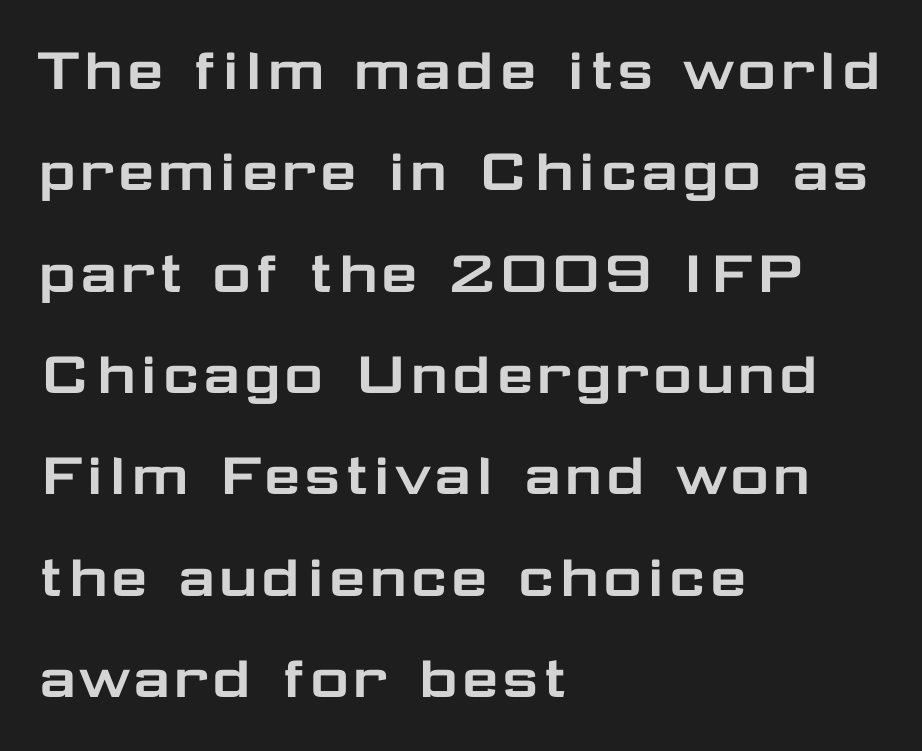
{"serif": "no", "italic": "no", "width": "wide", "stroke_contrast": "low", "x_height": "medium", "monospaced": "no", "underline": "no", "align": "left", "line_spacing": "normal", "line_spacing_ratio": 1.49, "letter_spacing": "normal", "letter_spacing_em": 0.0, "glyph_px": 68}
